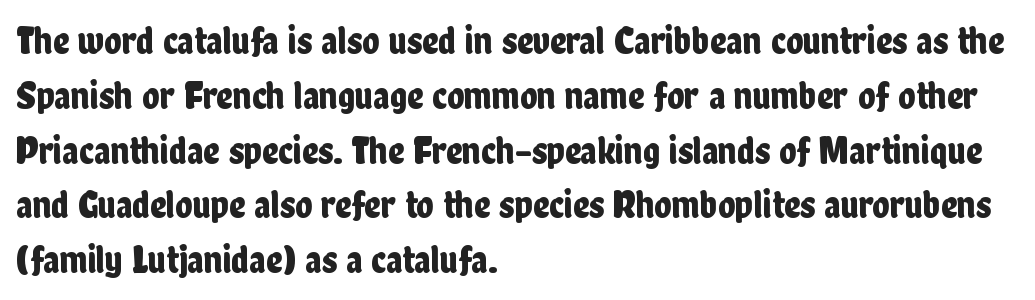
Q: Is the text italic (slanted)? A: No, it is upright.
Q: Is the typeface a serif or a sans-serif typeface? A: Sans-serif.
Q: Is the text underlined? A: No.
Q: How is the paragraph aligned? A: Left-aligned.
Q: Is the spacing between letters normal or unusually wide? A: Normal.
Q: Is the spacing between lines tight, normal or loose? A: Normal.
Q: Width (condensed, normal, or wide)? A: Condensed.
Q: Stroke contrast? A: Low.
Q: x-height? A: Medium.
Q: Monospaced? A: No.
